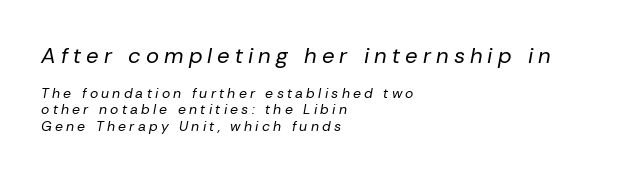
{"italic": "yes", "lean": "right", "slant_degrees": 10, "bold": "no", "underline": "no", "align": "left", "line_spacing_ratio": 1.16, "letter_spacing": "wide", "letter_spacing_em": 0.23, "larger_block": "first", "size_ratio": 1.57, "glyph_px": 22}
